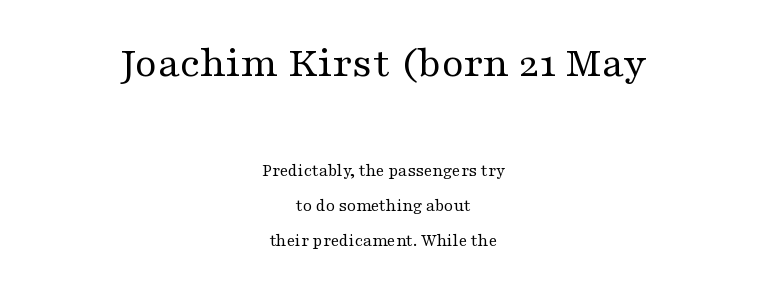
Q: Is the text bold? A: No.
Q: Is the text italic (slanted)? A: No, it is upright.
Q: Is the typeface a serif or a sans-serif typeface? A: Serif.
Q: Is the text underlined? A: No.
Q: How is the paragraph aligned? A: Centered.
Q: Is the spacing between letters normal or unusually wide? A: Normal.
Q: Is the spacing between lines tight, normal or loose? A: Loose.
Q: Which block of text is set in a larger size, the first (top) or the second (bottom)? A: The first (top) one.
Q: Width (condensed, normal, or wide)? A: Wide.
Q: Stroke contrast? A: Medium.
Q: x-height? A: Medium.
Q: Monospaced? A: No.
